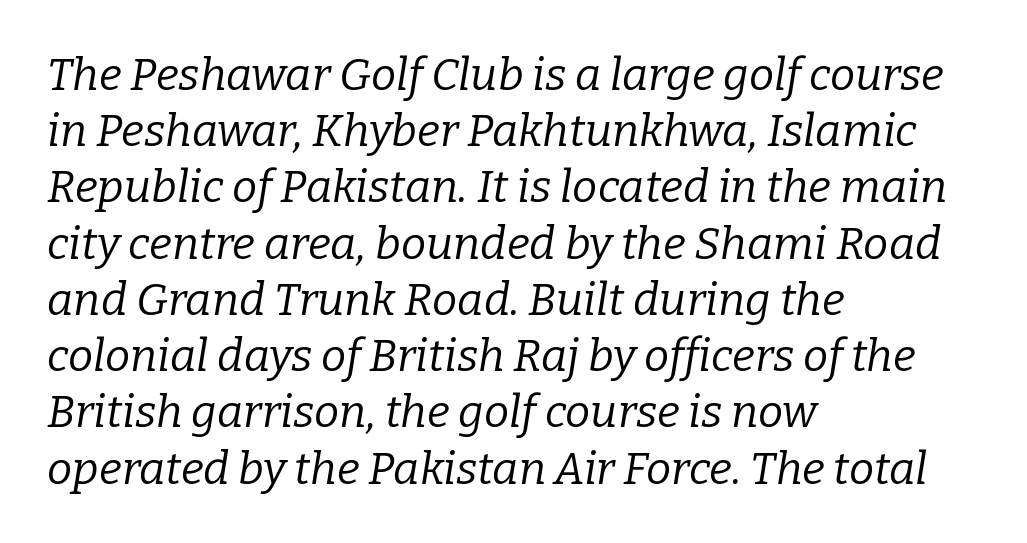
Q: Is the text bold? A: No.
Q: Is the text italic (slanted)? A: Yes, it leans right by about 9 degrees.
Q: Is the typeface a serif or a sans-serif typeface? A: Serif.
Q: Is the text underlined? A: No.
Q: How is the paragraph aligned? A: Left-aligned.
Q: Is the spacing between letters normal or unusually wide? A: Normal.
Q: Is the spacing between lines tight, normal or loose? A: Normal.
Q: Width (condensed, normal, or wide)? A: Normal.
Q: Stroke contrast? A: Low.
Q: x-height? A: Medium.
Q: Monospaced? A: No.
